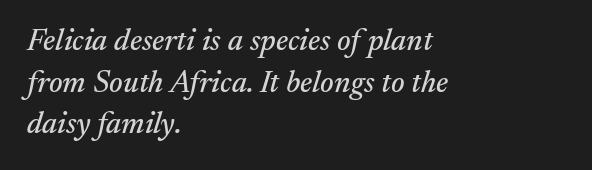
Q: Is the text italic (slanted)? A: Yes, it leans right by about 17 degrees.
Q: Is the typeface a serif or a sans-serif typeface? A: Serif.
Q: Is the text underlined? A: No.
Q: How is the paragraph aligned? A: Left-aligned.
Q: Is the spacing between letters normal or unusually wide? A: Normal.
Q: Is the spacing between lines tight, normal or loose? A: Normal.
Q: Width (condensed, normal, or wide)? A: Normal.
Q: Stroke contrast? A: Medium.
Q: x-height? A: Small.
Q: Monospaced? A: No.
